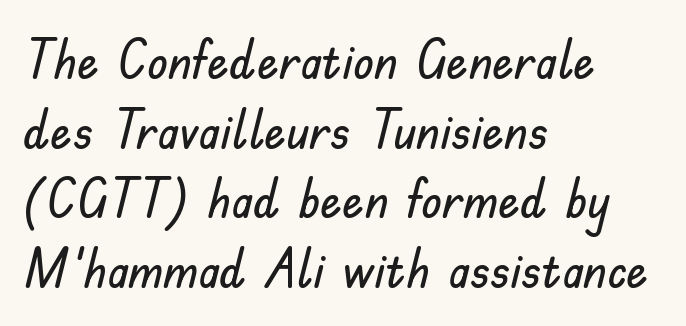
Q: Is the text italic (slanted)? A: Yes.
Q: Is the typeface a serif or a sans-serif typeface? A: Sans-serif.
Q: Is the text underlined? A: No.
Q: How is the paragraph aligned? A: Left-aligned.
Q: Is the spacing between letters normal or unusually wide? A: Normal.
Q: Is the spacing between lines tight, normal or loose? A: Normal.
Q: Width (condensed, normal, or wide)? A: Normal.
Q: Stroke contrast? A: Low.
Q: x-height? A: Small.
Q: Monospaced? A: No.
